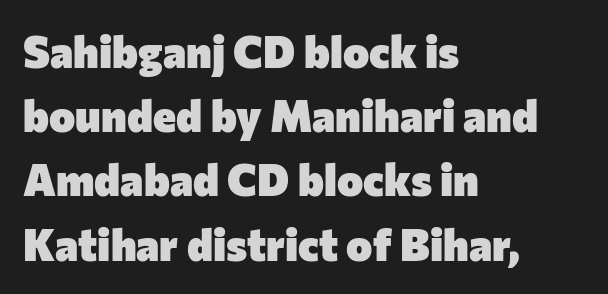
One-word summary of the alignment: left. Chunky letters — that's bold for sure. The lettering stays uniformly vertical, giving the passage a roman look. The face used here is proportionally spaced, like ordinary book or web type. Regarding leading, the lines here are spaced in the standard way.
